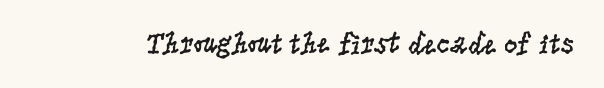
The space directly below the letters is spotless. The line texture is even and compact thanks to regular tracking. No heavy texture on the line: the type isn't bold. These lines are composed in type with serifs.
